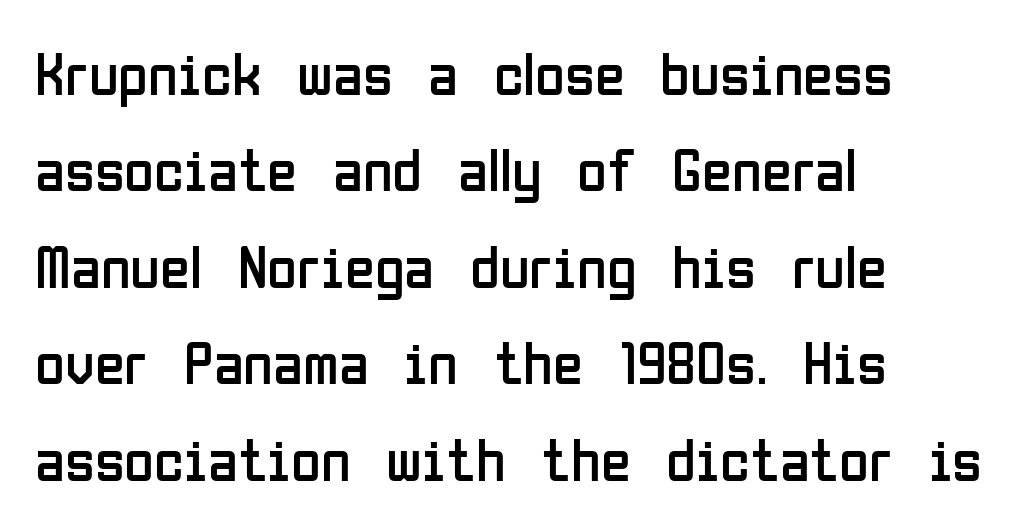
The image shows 61 px regular-weight, condensed sans-serif type, upright; set left-aligned, normal line spacing (1.58x), normal letter spacing, not underlined; low stroke contrast and a medium x-height.
